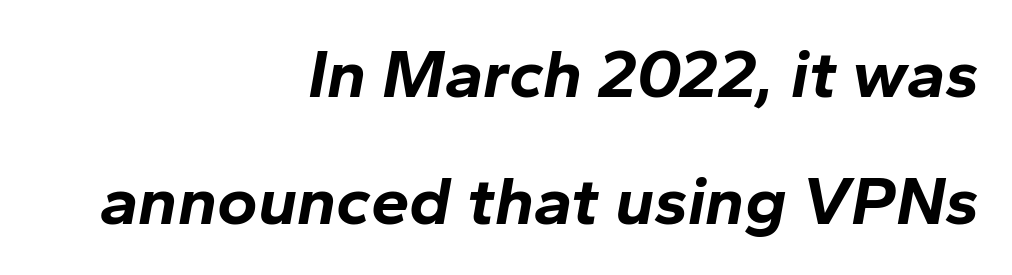
{"italic": "yes", "lean": "right", "slant_degrees": 10, "bold": "yes", "weight": "bold", "width": "normal", "stroke_contrast": "low", "x_height": "medium", "monospaced": "no", "underline": "no", "align": "right", "line_spacing_ratio": 1.84, "letter_spacing": "normal", "letter_spacing_em": 0.0, "glyph_px": 69}
